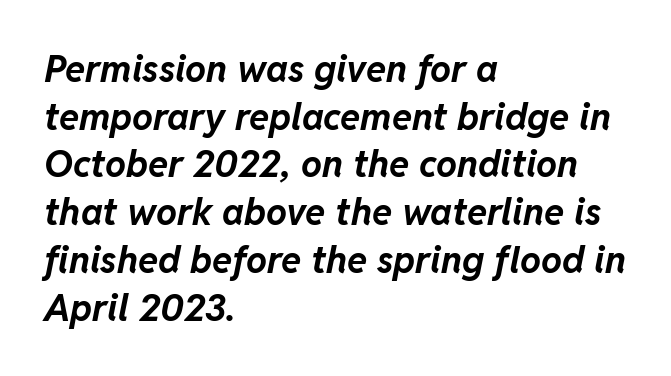
The image shows 37 px bold type, italic (leaning right); set left-aligned, normal line spacing (1.29x), normal letter spacing, not underlined; low stroke contrast and a medium x-height.
